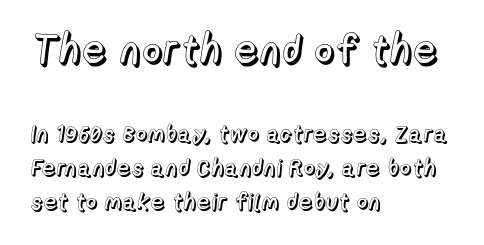
The image shows 40 px text type; set left-aligned, normal line spacing (1.49x), normal letter spacing, not underlined; the first (top) block is 1.74x larger; a medium x-height.
